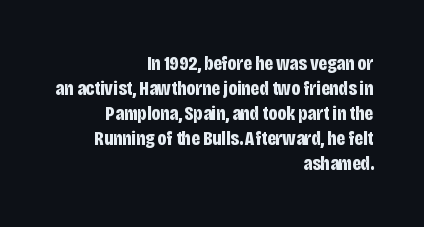
{"italic": "no", "bold": "yes", "underline": "no", "align": "right", "line_spacing": "normal", "line_spacing_ratio": 1.25, "letter_spacing": "normal", "letter_spacing_em": 0.0, "glyph_px": 20}
